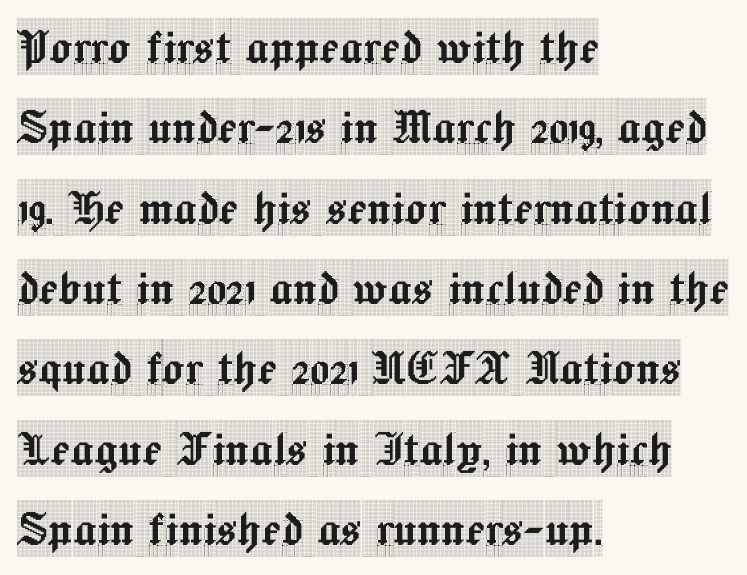
Q: Is the text italic (slanted)? A: No, it is upright.
Q: Is the typeface a serif or a sans-serif typeface? A: Serif.
Q: Is the text underlined? A: No.
Q: How is the paragraph aligned? A: Left-aligned.
Q: Is the spacing between letters normal or unusually wide? A: Normal.
Q: Is the spacing between lines tight, normal or loose? A: Normal.
Q: Width (condensed, normal, or wide)? A: Condensed.
Q: x-height? A: Large.
Q: Monospaced? A: No.
